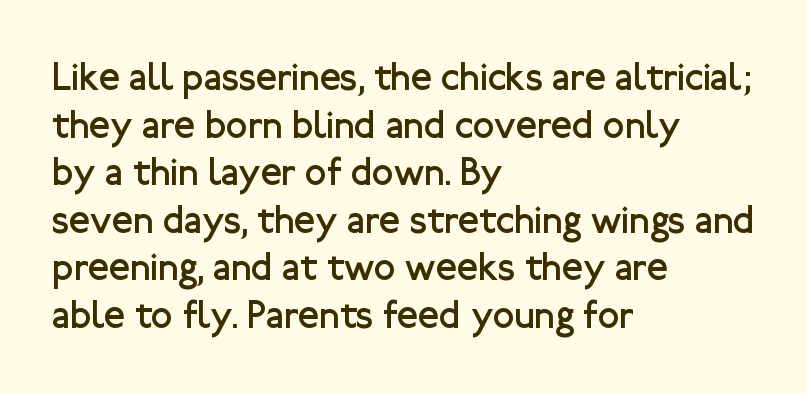
{"serif": "no", "italic": "no", "bold": "no", "weight": "regular", "width": "normal", "stroke_contrast": "low", "x_height": "medium", "monospaced": "no", "underline": "no", "align": "left", "line_spacing_ratio": 1.22, "letter_spacing": "normal", "letter_spacing_em": 0.0, "glyph_px": 39}
